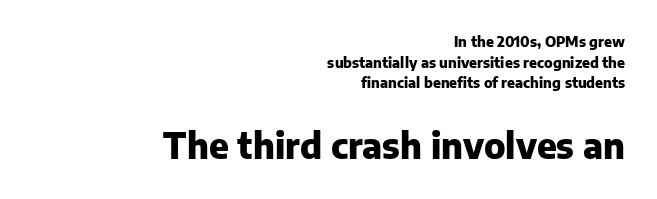
Q: Is the text bold? A: Yes.
Q: Is the text italic (slanted)? A: No, it is upright.
Q: Is the typeface a serif or a sans-serif typeface? A: Sans-serif.
Q: Is the text underlined? A: No.
Q: How is the paragraph aligned? A: Right-aligned.
Q: Is the spacing between letters normal or unusually wide? A: Normal.
Q: Is the spacing between lines tight, normal or loose? A: Normal.
Q: Which block of text is set in a larger size, the first (top) or the second (bottom)? A: The second (bottom) one.
Q: Width (condensed, normal, or wide)? A: Normal.
Q: Stroke contrast? A: Low.
Q: x-height? A: Medium.
Q: Monospaced? A: No.
